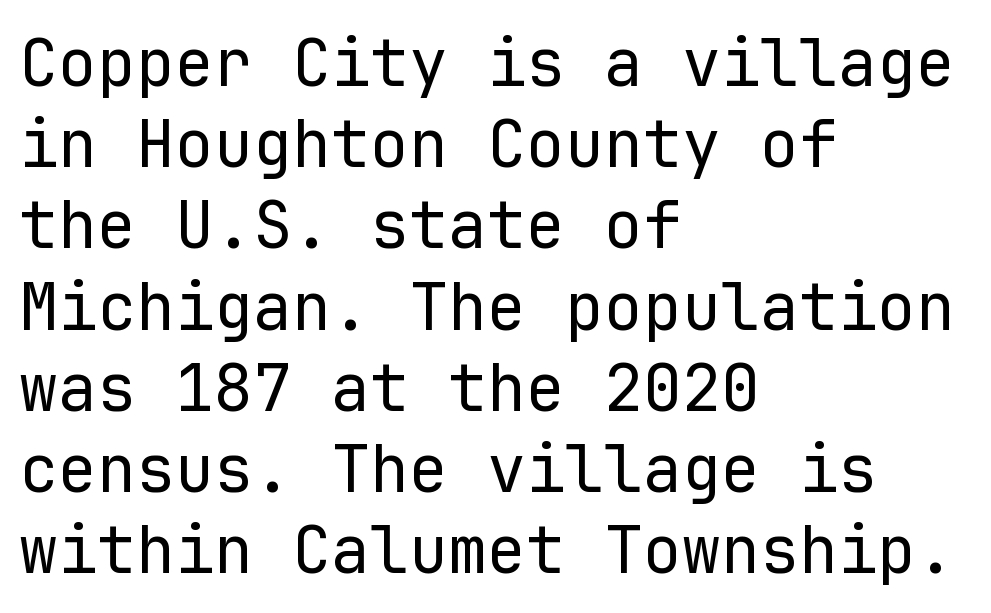
{"serif": "no", "italic": "no", "bold": "no", "weight": "regular", "width": "normal", "stroke_contrast": "low", "x_height": "medium", "monospaced": "yes", "underline": "no", "align": "left", "line_spacing": "normal", "line_spacing_ratio": 1.25, "letter_spacing": "normal", "letter_spacing_em": 0.0, "glyph_px": 65}
